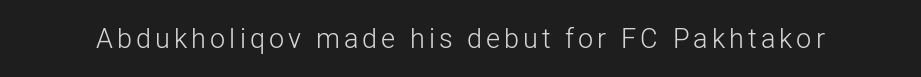
{"italic": "no", "bold": "no", "underline": "no", "glyph_px": 27}
